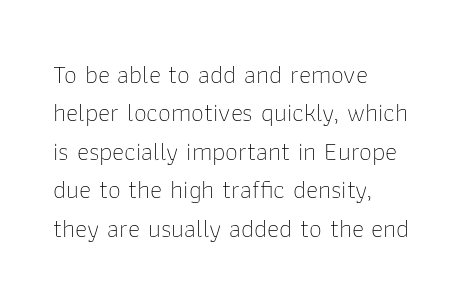
The image shows 26 px text type, upright; set left-aligned, normal line spacing (1.48x), normal letter spacing, not underlined.
